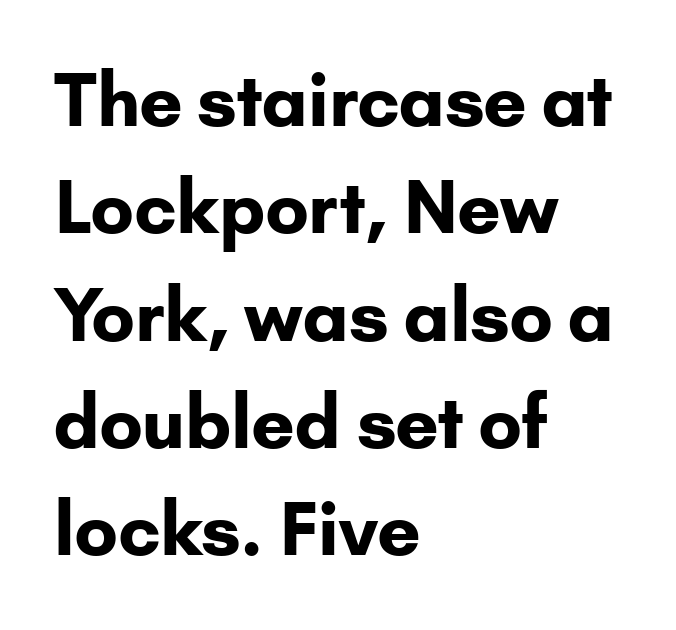
The image shows 72 px bold sans-serif type, upright; set left-aligned, normal line spacing (1.49x), normal letter spacing, not underlined; low stroke contrast and a small x-height.
